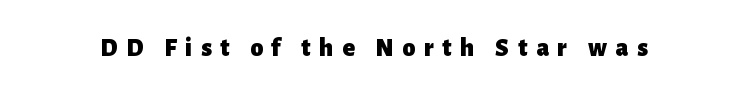
Q: Is the text bold? A: Yes.
Q: Is the text italic (slanted)? A: No, it is upright.
Q: Is the text underlined? A: No.
Q: Is the spacing between letters normal or unusually wide? A: Unusually wide.
